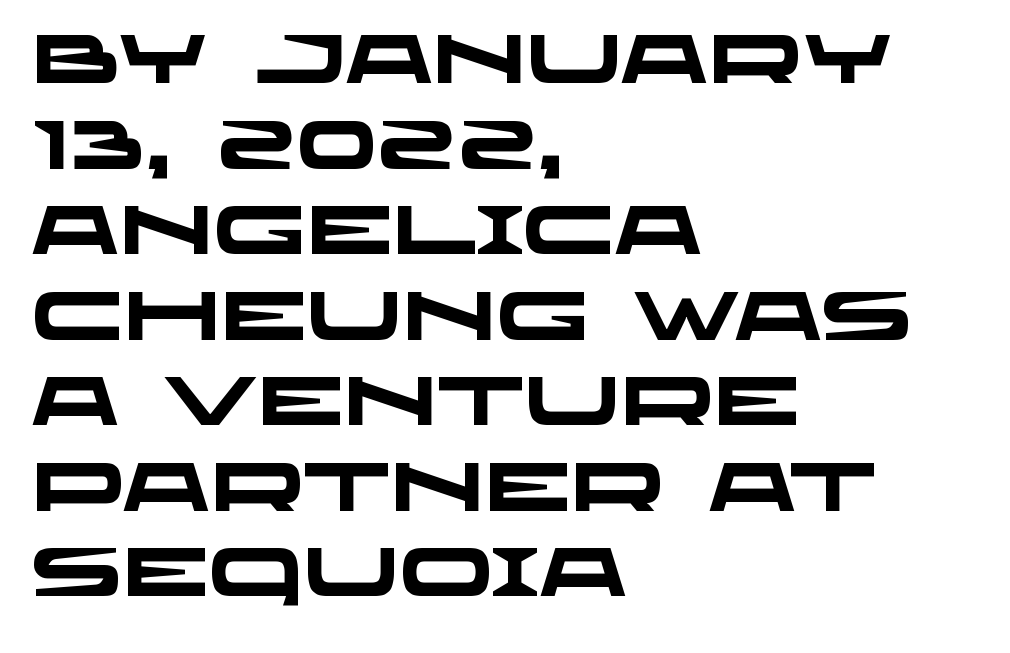
{"serif": "no", "bold": "yes", "weight": "heavy", "width": "wide", "stroke_contrast": "low", "x_height": "large", "monospaced": "no", "underline": "no", "align": "left", "line_spacing_ratio": 1.24, "letter_spacing": "normal", "letter_spacing_em": 0.0, "glyph_px": 69}
